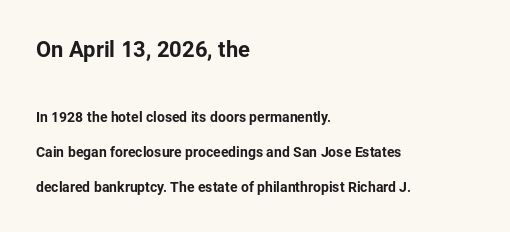
The image shows 22 px text type, upright; set left-aligned, loose line spacing (2.5x), normal letter spacing, not underlined; the first (top) block is 1.57x larger.
